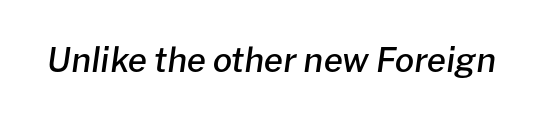
The image shows 34 px semibold type, italic (leaning right); set normal letter spacing, not underlined; low stroke contrast and a medium x-height.
